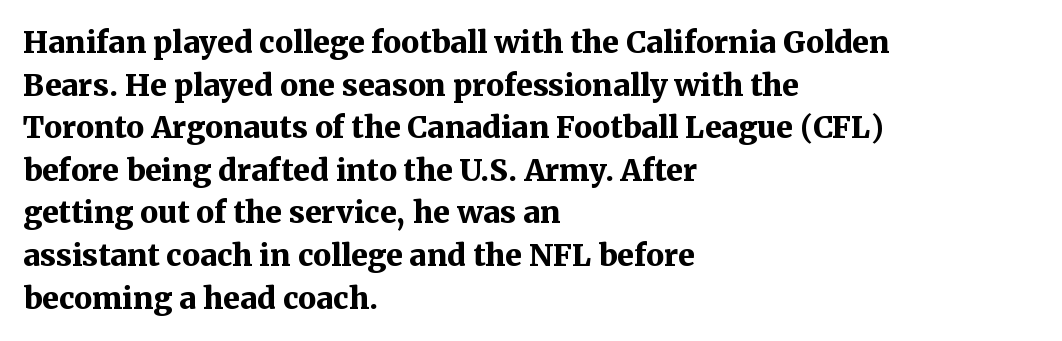
The image shows 30 px bold serif type, upright; set left-aligned, normal line spacing (1.42x), normal letter spacing, not underlined; medium stroke contrast and a medium x-height.
